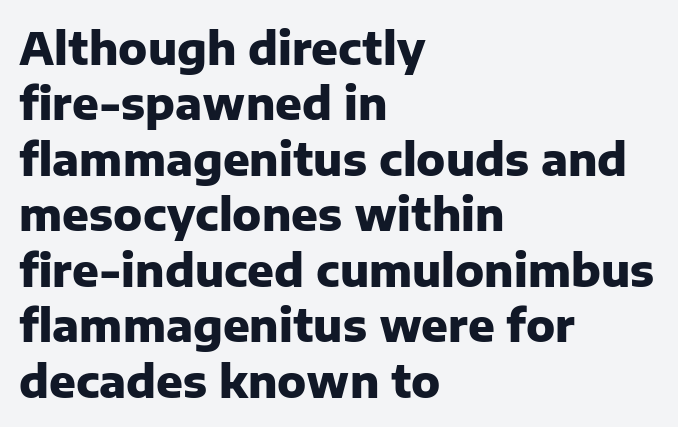
The rag falls on the right side of this text block. Standard letterfit; no display-style spreading of the glyphs. Upright lettering throughout. Is this a fixed-width face? No — the glyphs have proportional, varying widths.
